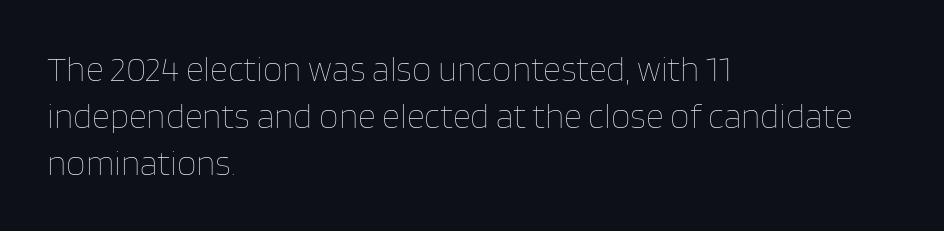
Q: Is the text bold? A: No.
Q: Is the text italic (slanted)? A: No, it is upright.
Q: Is the text underlined? A: No.
Q: How is the paragraph aligned? A: Left-aligned.
Q: Is the spacing between letters normal or unusually wide? A: Normal.
Q: Is the spacing between lines tight, normal or loose? A: Normal.
Q: Width (condensed, normal, or wide)? A: Normal.
Q: Stroke contrast? A: Low.
Q: x-height? A: Large.
Q: Monospaced? A: No.
